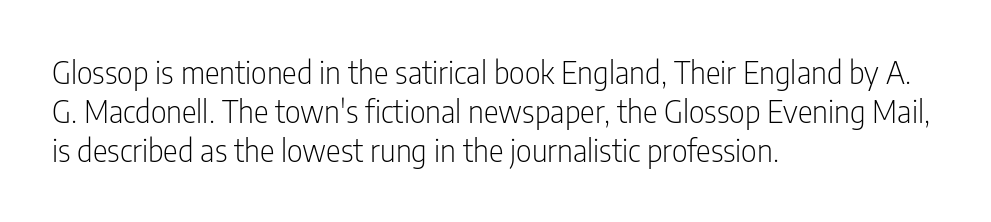
The image shows 31 px light, condensed sans-serif type, upright; set left-aligned, normal line spacing (1.26x), normal letter spacing, not underlined; low stroke contrast and a medium x-height.
